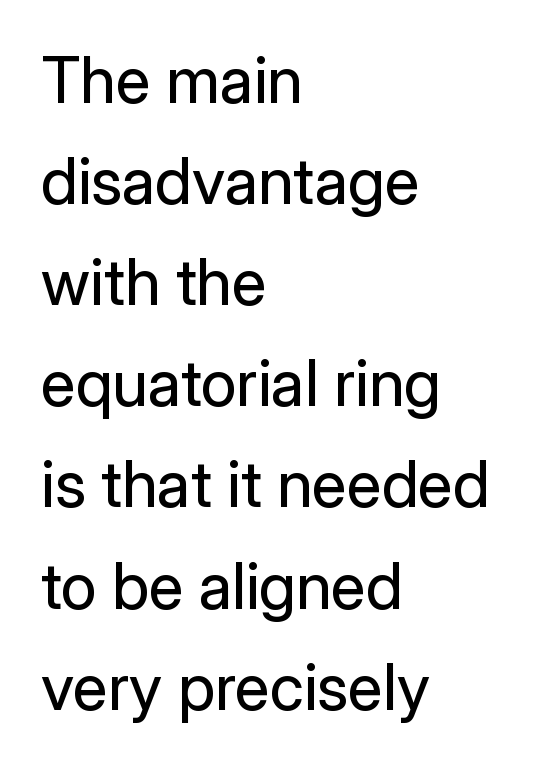
{"serif": "no", "italic": "no", "bold": "no", "weight": "regular", "width": "normal", "stroke_contrast": "low", "x_height": "medium", "monospaced": "no", "underline": "no", "align": "left", "line_spacing": "normal", "line_spacing_ratio": 1.58, "letter_spacing": "normal", "letter_spacing_em": 0.0, "glyph_px": 64}
